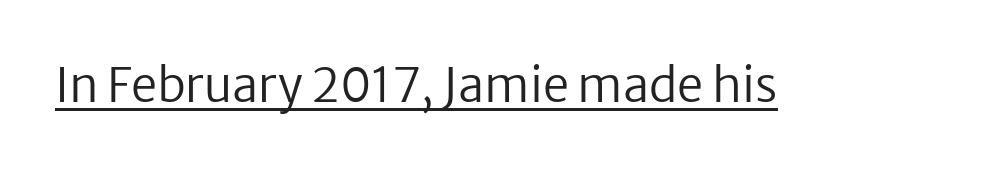
Q: Is the text bold? A: No.
Q: Is the text italic (slanted)? A: No, it is upright.
Q: Is the typeface a serif or a sans-serif typeface? A: Sans-serif.
Q: Is the text underlined? A: Yes.
Q: Is the spacing between letters normal or unusually wide? A: Normal.
Q: Width (condensed, normal, or wide)? A: Normal.
Q: Stroke contrast? A: Low.
Q: x-height? A: Medium.
Q: Monospaced? A: No.
